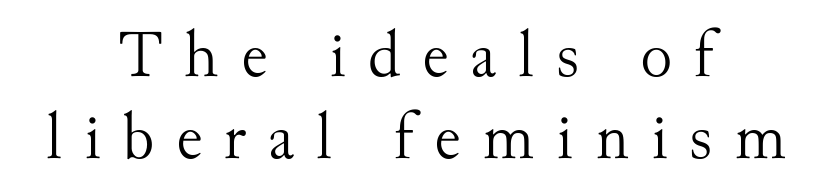
The image shows 67 px light serif type, upright; set centered, line spacing 1.23x, unusually wide letter spacing (+0.32 em), not underlined; medium stroke contrast and a small x-height.
